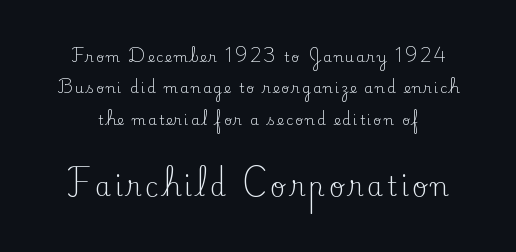
Vertically, the passage feels expansive, rows floating well apart. Look at the glyph heights: the lower group is clearly the bigger setting. Beneath every word, the page is bare. These lines were composed using upright roman letters.
